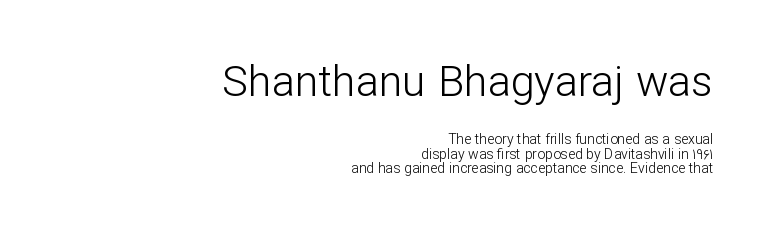
{"serif": "no", "italic": "no", "bold": "no", "weight": "light", "width": "normal", "stroke_contrast": "low", "x_height": "medium", "monospaced": "no", "underline": "no", "align": "right", "line_spacing": "tight", "line_spacing_ratio": 1.02, "letter_spacing": "normal", "letter_spacing_em": 0.0, "larger_block": "first", "size_ratio": 3.07, "glyph_px": 43}
